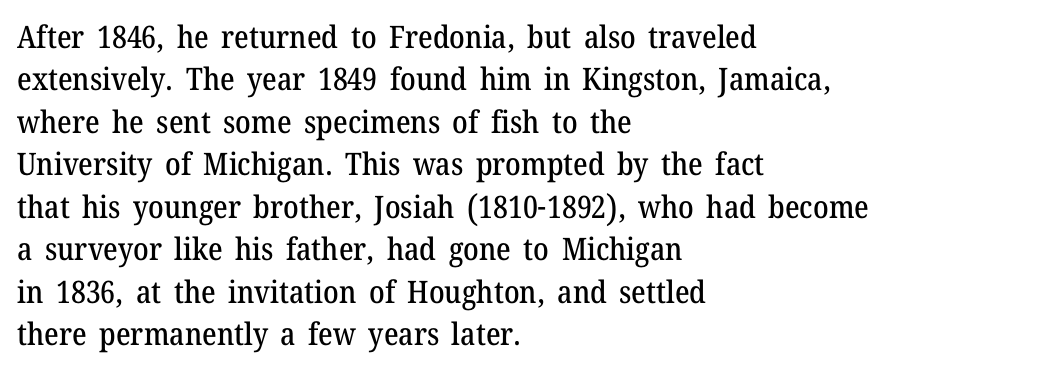
Just letters on the line, the space beneath them empty. The rendering shows small feet on the letterforms — a serif design. If you measured baseline to baseline, you'd find a middling distance. Character widths vary here, with narrow letters taking less room than wide ones. Compared with typical body copy, the letter spacing here is the same. In CSS terms this would be text-align: left.
